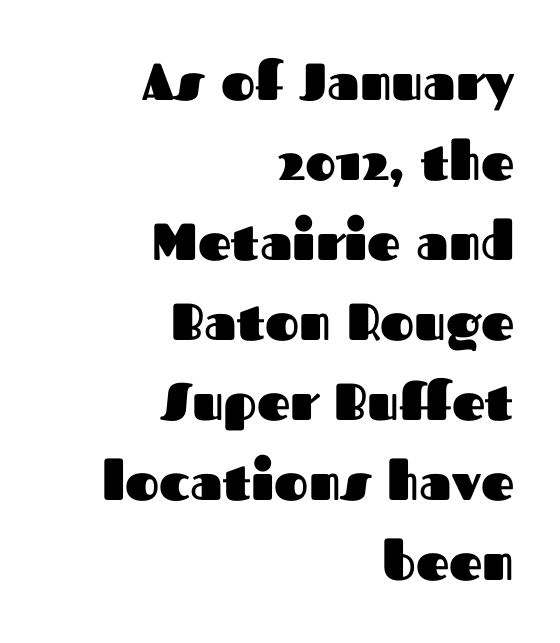
Q: Is the text bold? A: Yes.
Q: Is the text italic (slanted)? A: No, it is upright.
Q: Is the typeface a serif or a sans-serif typeface? A: Sans-serif.
Q: Is the text underlined? A: No.
Q: How is the paragraph aligned? A: Right-aligned.
Q: Is the spacing between letters normal or unusually wide? A: Normal.
Q: Is the spacing between lines tight, normal or loose? A: Normal.
Q: Width (condensed, normal, or wide)? A: Normal.
Q: Stroke contrast? A: Medium.
Q: x-height? A: Medium.
Q: Monospaced? A: No.
